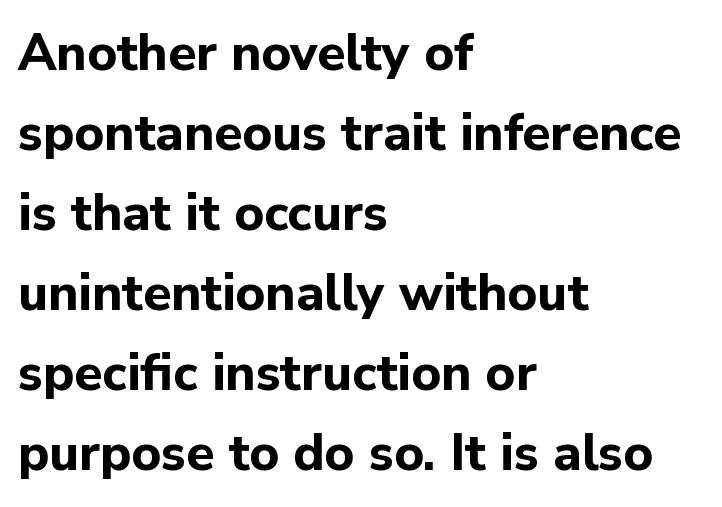
The image shows 51 px bold sans-serif type, upright; set left-aligned, normal line spacing (1.57x), normal letter spacing, not underlined; low stroke contrast and a medium x-height.
